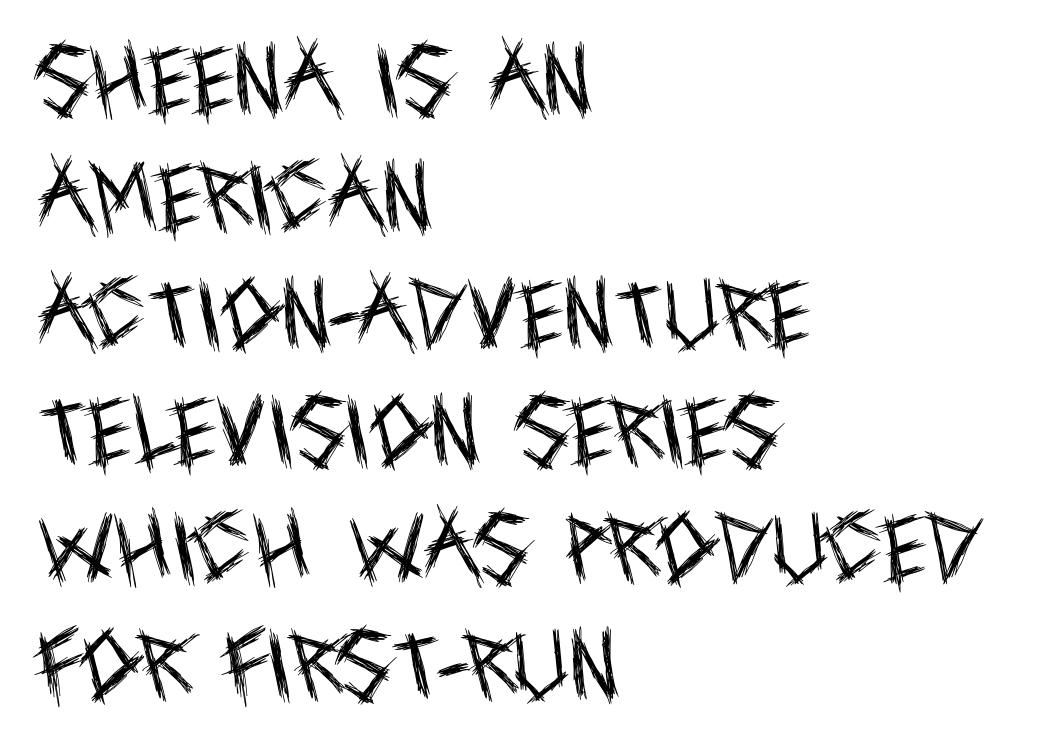
Q: Is the text bold? A: No.
Q: Is the text italic (slanted)? A: No, it is upright.
Q: Is the typeface a serif or a sans-serif typeface? A: Sans-serif.
Q: Is the text underlined? A: No.
Q: How is the paragraph aligned? A: Left-aligned.
Q: Is the spacing between letters normal or unusually wide? A: Normal.
Q: Is the spacing between lines tight, normal or loose? A: Normal.
Q: Width (condensed, normal, or wide)? A: Condensed.
Q: x-height? A: Large.
Q: Monospaced? A: No.
